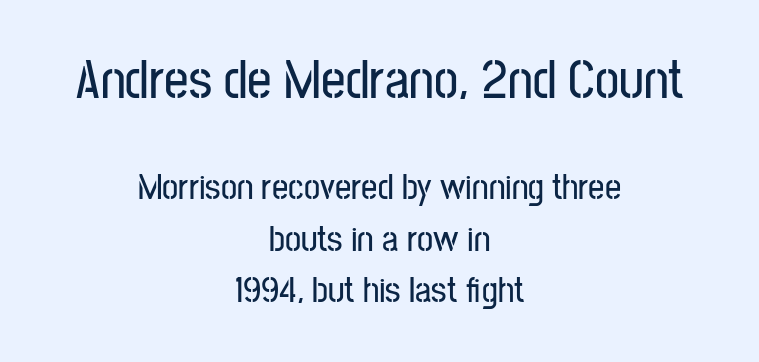
{"serif": "no", "italic": "no", "width": "condensed", "stroke_contrast": "low", "x_height": "medium", "monospaced": "no", "underline": "no", "align": "center", "line_spacing": "normal", "line_spacing_ratio": 1.43, "letter_spacing": "normal", "letter_spacing_em": 0.0, "larger_block": "first", "size_ratio": 1.5, "glyph_px": 54}
